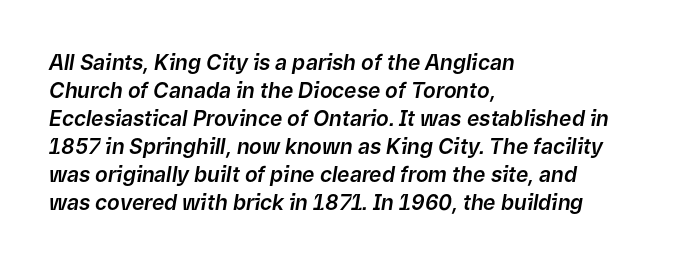
Line spacing here is normal. One-word summary of the alignment: left. The passage shown leans; its letterforms are oblique. Here the glyphs are tracked normally, forming tight word shapes. Just letters on the line, the space beneath them empty.
